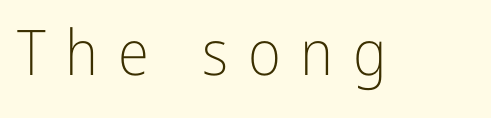
Ordinary non-slanted type is in use. Weight: not bold — regular or lighter. Look at the bottom of the vertical strokes: they stop flat, with no serifs. Just letters on the line, the space beneath them empty.
